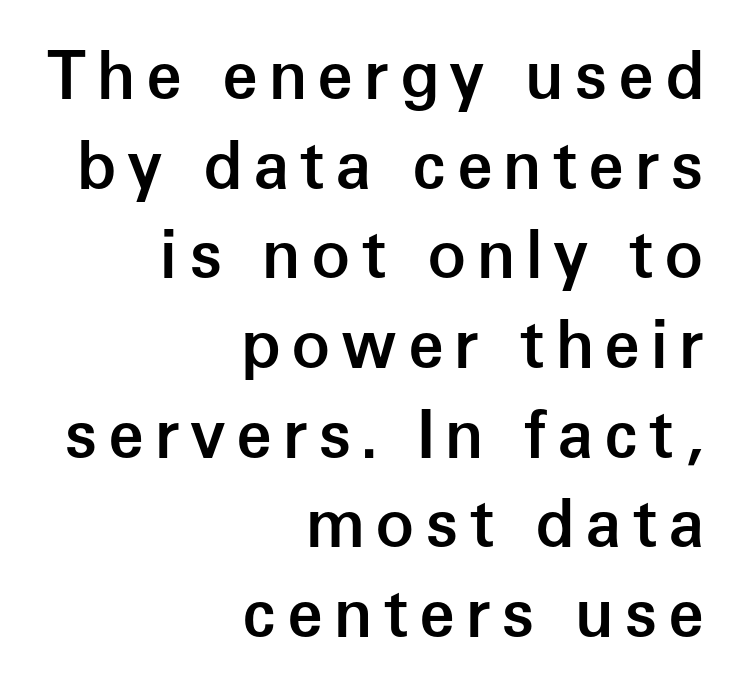
What kind of face is this? One without serifs — a sans. The words here are not underlined. Caption: semibold face, moderately heavy strokes. Leading matches the norm, producing a regular column. The setting favours the right margin, as signatures and pull-quotes sometimes do.
